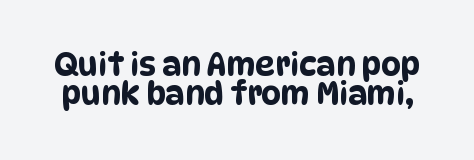
Q: Is the typeface a serif or a sans-serif typeface? A: Sans-serif.
Q: Is the text underlined? A: No.
Q: Is the spacing between letters normal or unusually wide? A: Normal.
Q: Is the spacing between lines tight, normal or loose? A: Tight.
Q: Width (condensed, normal, or wide)? A: Condensed.
Q: Stroke contrast? A: Low.
Q: x-height? A: Large.
Q: Monospaced? A: No.
